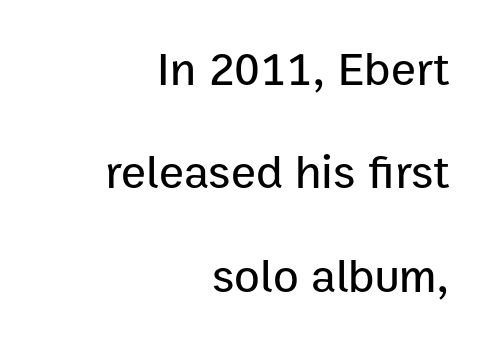
Vertically, the passage feels expansive, rows floating well apart. The rendering shows plain stroke endings on the letterforms — a sans-serif design. Notice how the stems are strictly vertical — no italics here. Here the designer chose a conventional face with non-uniform glyph widths.
